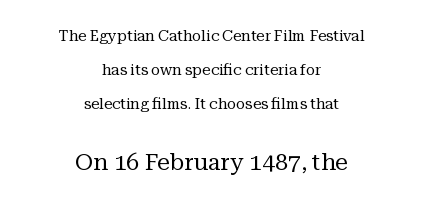
The space beneath each line is pristine and unruled. Notice how the stems are strictly vertical — no italics here. Words appear dense and cohesive because spacing is normal. Larger block? The one below; the one above is distinctly smaller. Regarding leading, the lines here are spaced well apart. Weight: in the light-to-regular range.
